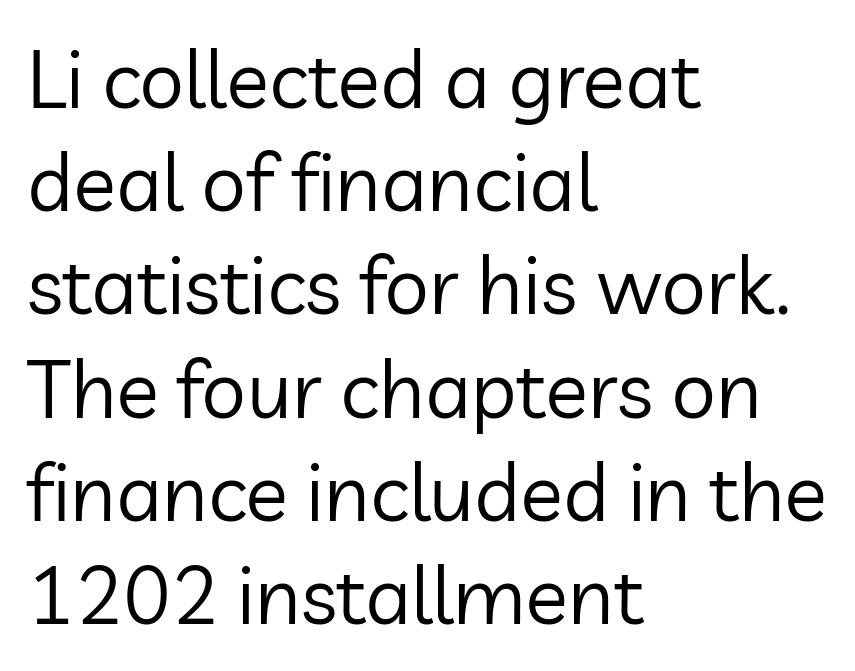
{"serif": "no", "italic": "no", "bold": "no", "weight": "regular", "width": "normal", "stroke_contrast": "low", "x_height": "medium", "monospaced": "no", "underline": "no", "align": "left", "line_spacing": "normal", "line_spacing_ratio": 1.29, "letter_spacing": "normal", "letter_spacing_em": 0.0, "glyph_px": 80}
